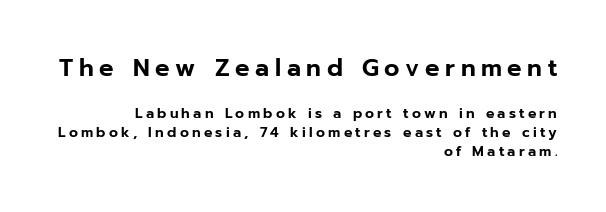
Q: Is the text italic (slanted)? A: No, it is upright.
Q: Is the text underlined? A: No.
Q: How is the paragraph aligned? A: Right-aligned.
Q: Is the spacing between letters normal or unusually wide? A: Unusually wide.
Q: Is the spacing between lines tight, normal or loose? A: Normal.
Q: Which block of text is set in a larger size, the first (top) or the second (bottom)? A: The first (top) one.
